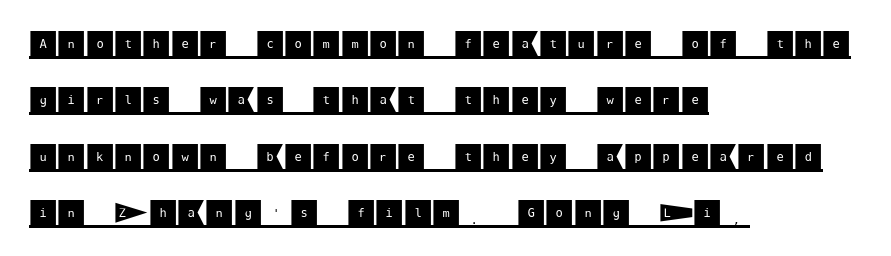
The image shows 29 px sans-serif type, upright; set left-aligned, loose line spacing (1.94x), normal letter spacing, underlined; medium stroke contrast and a large x-height.
